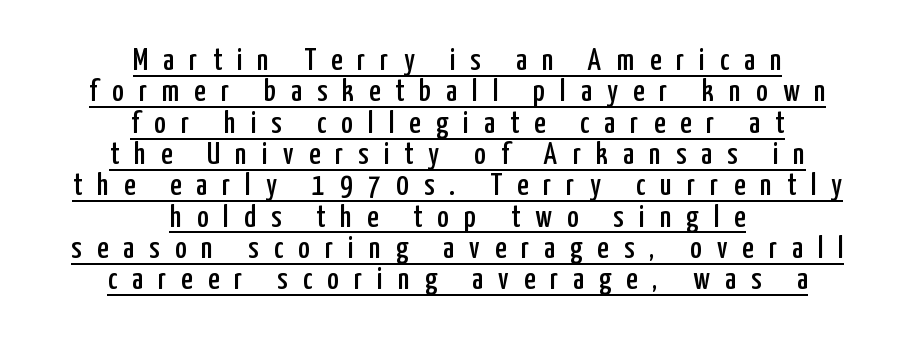
The image shows 31 px condensed sans-serif type, upright; set centered, tight line spacing (1.01x), unusually wide letter spacing (+0.49 em), underlined; low stroke contrast and a medium x-height.
